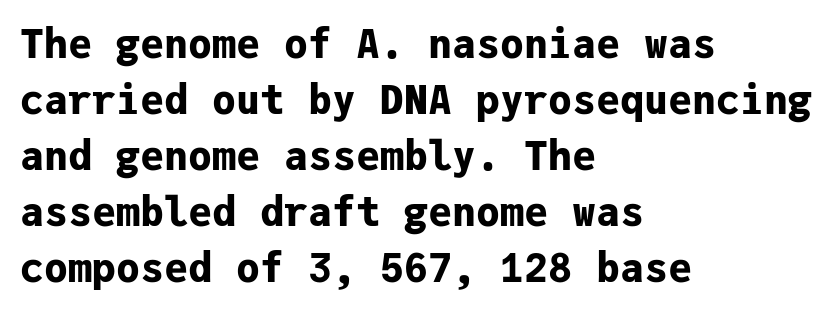
Beneath every word, the page is bare. Each word holds together tightly as a unit, with standard inter-letter gaps. A classic flush-left, rag-right setting is used for this passage. Look at the bottom of the vertical strokes: they stop flat, with no serifs. The lettering stays uniformly vertical, giving the passage a roman look.
